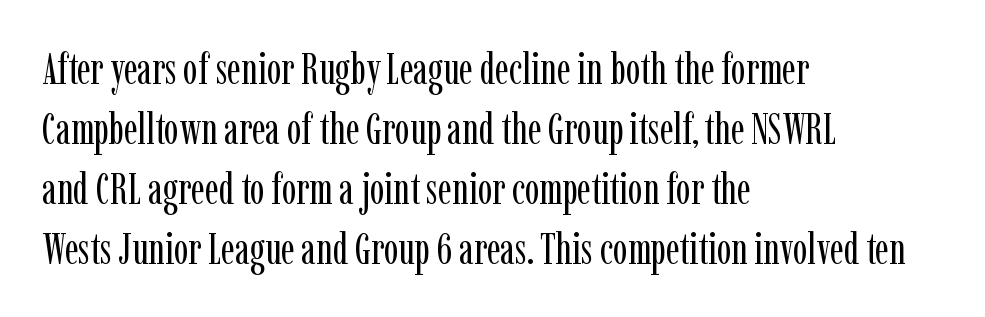
The image shows 44 px regular-weight, condensed serif type, upright; set left-aligned, normal line spacing (1.36x), normal letter spacing, not underlined; low stroke contrast and a medium x-height.
